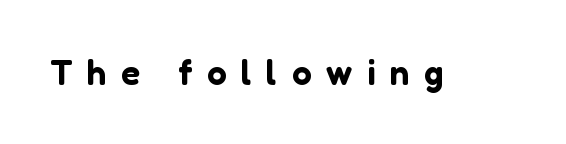
Each word looks stretched out because of the extra space between its letters. The letters stand upright; this is a roman face. A bare baseline throughout the passage. The letters carry no serifs — their stems end cleanly without finishing strokes.
